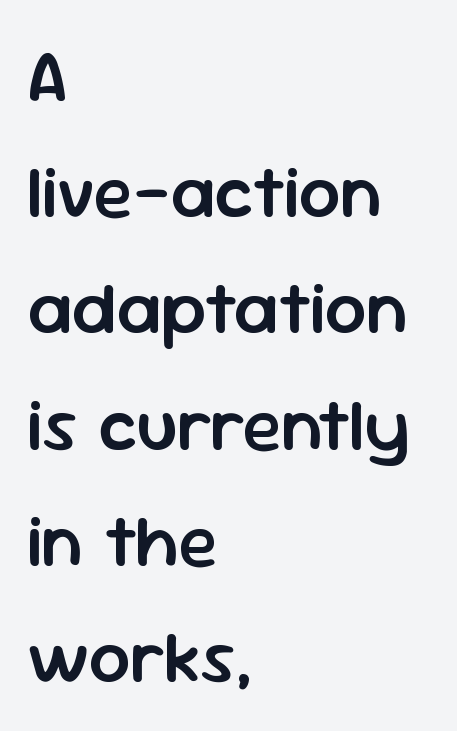
{"serif": "no", "italic": "no", "bold": "semi", "weight": "semibold", "width": "normal", "stroke_contrast": "low", "x_height": "medium", "monospaced": "no", "underline": "no", "align": "left", "line_spacing": "normal", "line_spacing_ratio": 1.57, "letter_spacing": "normal", "letter_spacing_em": 0.0, "glyph_px": 74}
